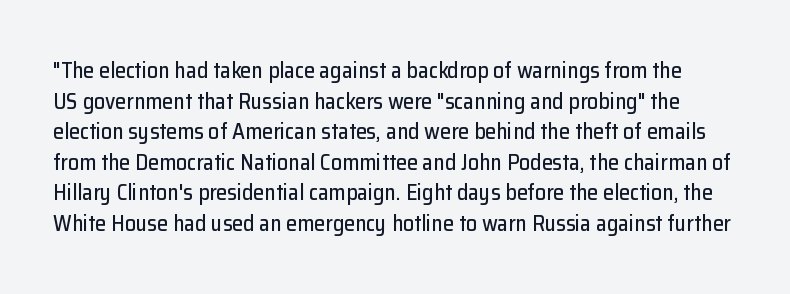
Is there much room between lines? A standard amount, neither cramped nor airy. This rendering features lettering with no underline. Compared with typical body copy, the letter spacing here is the same. In terms of posture, this sample is upright.
